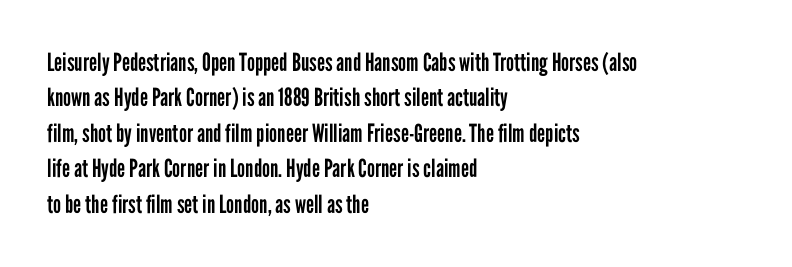
Plain, unruled lines of type. Is the type heavy? It reads as light-to-regular instead. Interline gaps are of average width in this sample. In terms of posture, this sample is upright. These lines are set flush left with a ragged right edge. Nothing unusual about the tracking: characters are spaced as the font intends.
